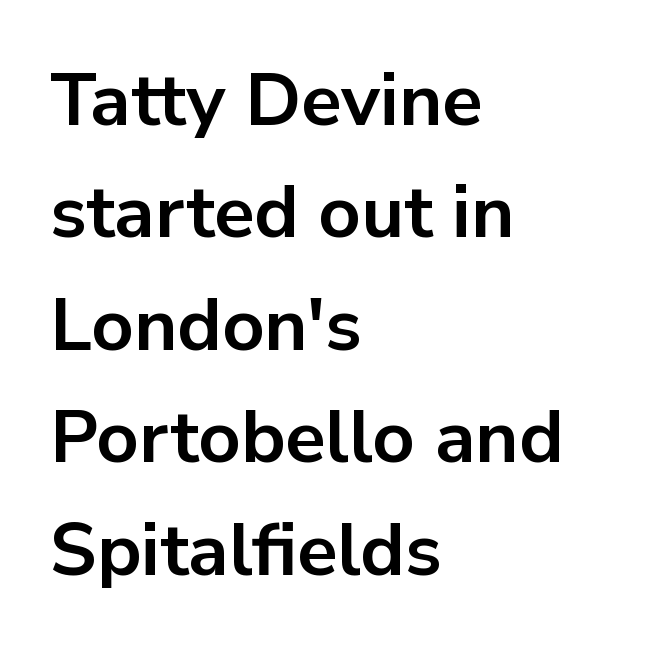
The image shows 74 px bold sans-serif type, upright; set left-aligned, normal line spacing (1.52x), normal letter spacing, not underlined; low stroke contrast and a medium x-height.
